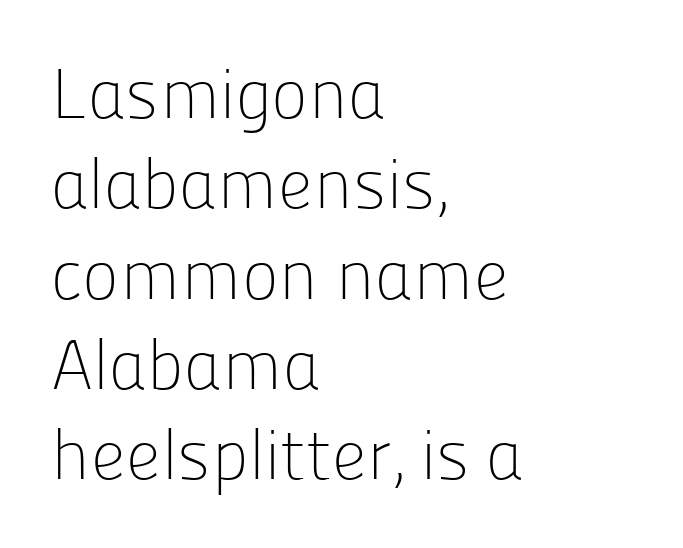
The image shows 70 px light sans-serif type, upright; set left-aligned, normal line spacing (1.29x), normal letter spacing, not underlined; low stroke contrast and a medium x-height.
